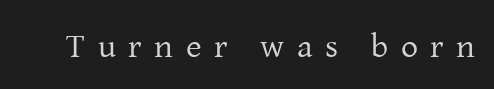
{"serif": "yes", "italic": "no", "bold": "no", "weight": "regular", "width": "normal", "stroke_contrast": "low", "x_height": "medium", "monospaced": "no", "underline": "no", "letter_spacing": "wide", "letter_spacing_em": 0.37, "glyph_px": 34}
